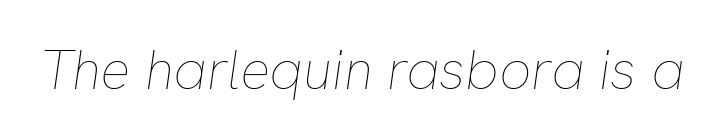
The image shows 56 px thin type, italic (leaning right); set normal letter spacing, not underlined; low stroke contrast and a medium x-height.
